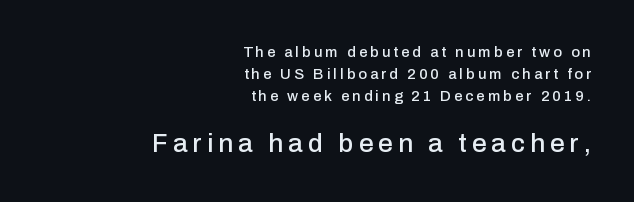
The type sits square on the baseline with zero lean. If you squint, the bottom block still reads clearly — it's the larger of the two. The horizontal fit of the characters is loose and conspicuously gappy. Reading down the column, the eye jumps a familiar distance to each next line. Right-aligned paragraph, ragged on the left. The gap between lines stays unmarked.
